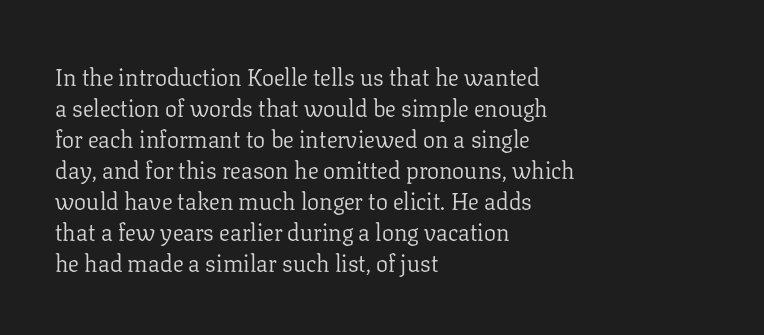
Q: Is the text bold? A: No.
Q: Is the text italic (slanted)? A: No, it is upright.
Q: Is the text underlined? A: No.
Q: How is the paragraph aligned? A: Left-aligned.
Q: Is the spacing between letters normal or unusually wide? A: Normal.
Q: Is the spacing between lines tight, normal or loose? A: Normal.
